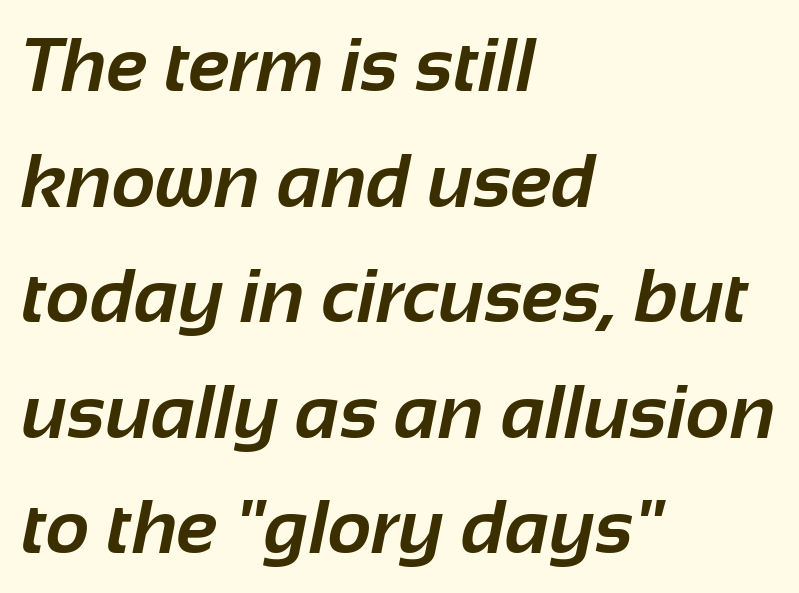
Letterform terminals end flat and unadorned throughout the passage. Here the designer chose a conventional face with non-uniform glyph widths. The strokes are fattened all the way to bold. Baseline-to-baseline distance is the conventional proportion of letter height. The string is rendered with underlining switched off. The type is set solid horizontally, with unmodified tracking.
